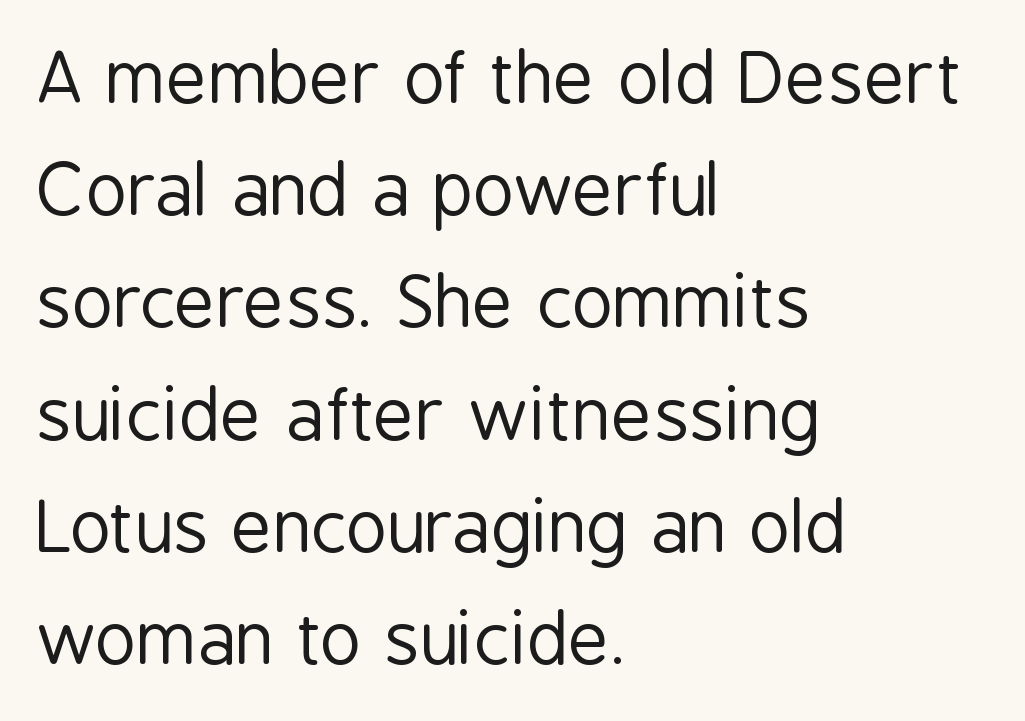
This sample has the flowing, uneven cadence of proportional lettering. Any mark beneath the type? The region is blank. The leading is moderate, giving the passage an even texture. The text block is weighted toward the left margin, trailing off unevenly rightward. A sans-serif font was chosen for this passage.
